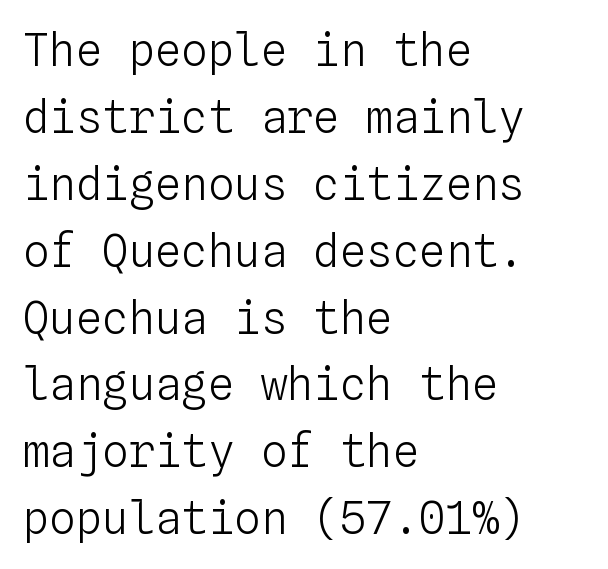
The image shows 44 px light type, upright, monospaced; set left-aligned, normal line spacing (1.52x), normal letter spacing, not underlined; low stroke contrast and a medium x-height.
